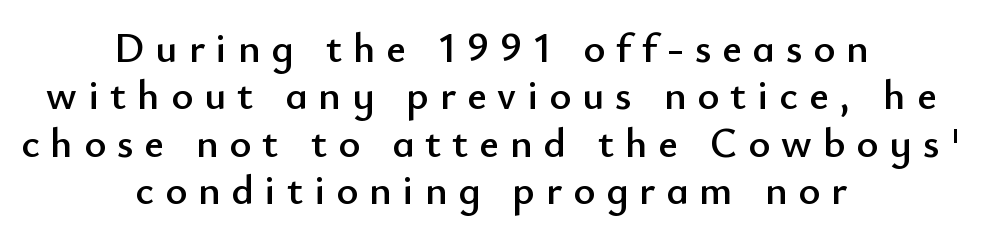
{"serif": "no", "italic": "no", "width": "normal", "stroke_contrast": "low", "x_height": "small", "monospaced": "no", "underline": "no", "align": "center", "line_spacing": "tight", "line_spacing_ratio": 1.13, "letter_spacing": "wide", "letter_spacing_em": 0.26, "glyph_px": 42}
